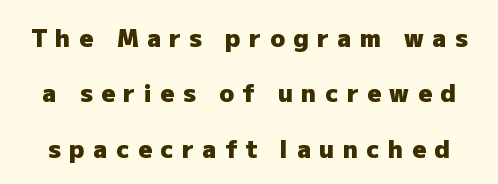
{"italic": "no", "bold": "yes", "underline": "no", "line_spacing": "loose", "line_spacing_ratio": 2.31, "letter_spacing": "wide", "letter_spacing_em": 0.36, "glyph_px": 24}
